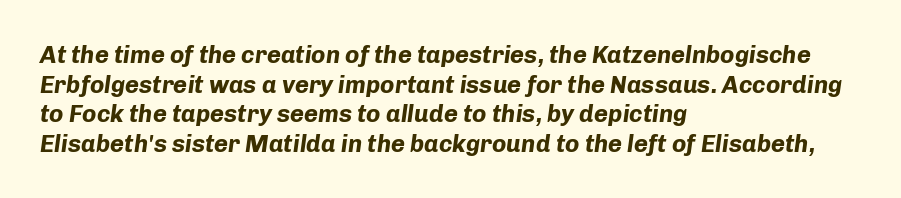
{"italic": "yes", "lean": "right", "slant_degrees": 8, "bold": "yes", "underline": "no", "align": "left", "line_spacing_ratio": 1.23, "letter_spacing": "normal", "letter_spacing_em": 0.0, "glyph_px": 24}
